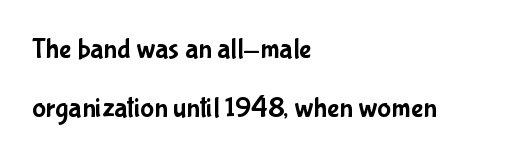
Q: Is the text italic (slanted)? A: No, it is upright.
Q: Is the typeface a serif or a sans-serif typeface? A: Sans-serif.
Q: Is the text underlined? A: No.
Q: How is the paragraph aligned? A: Left-aligned.
Q: Is the spacing between letters normal or unusually wide? A: Normal.
Q: Is the spacing between lines tight, normal or loose? A: Loose.
Q: Width (condensed, normal, or wide)? A: Condensed.
Q: Stroke contrast? A: Low.
Q: x-height? A: Medium.
Q: Monospaced? A: No.
